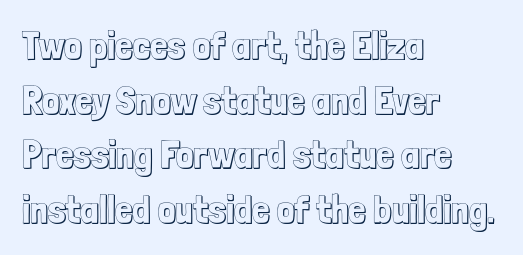
{"italic": "no", "width": "condensed", "x_height": "medium", "monospaced": "no", "underline": "no", "align": "left", "line_spacing": "normal", "line_spacing_ratio": 1.4, "letter_spacing": "normal", "letter_spacing_em": 0.0, "glyph_px": 39}
